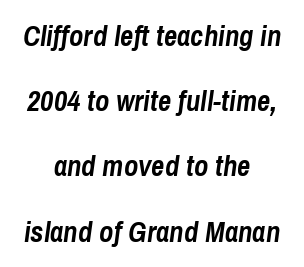
{"italic": "yes", "lean": "right", "slant_degrees": 8, "bold": "yes", "weight": "semibold", "width": "condensed", "stroke_contrast": "low", "x_height": "medium", "monospaced": "no", "underline": "no", "align": "center", "line_spacing": "loose", "line_spacing_ratio": 2.25, "letter_spacing": "normal", "letter_spacing_em": 0.0, "glyph_px": 29}
